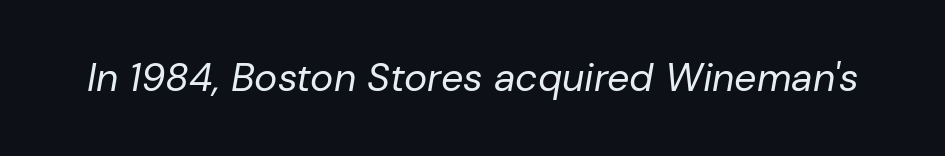
Q: Is the text bold? A: No.
Q: Is the text italic (slanted)? A: Yes, it leans right by about 10 degrees.
Q: Is the text underlined? A: No.
Q: Is the spacing between letters normal or unusually wide? A: Normal.
Q: Width (condensed, normal, or wide)? A: Normal.
Q: Stroke contrast? A: Low.
Q: x-height? A: Medium.
Q: Monospaced? A: No.
